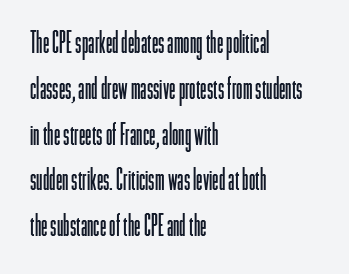
The image shows 29 px light, condensed sans-serif type, upright; set left-aligned, normal line spacing (1.58x), normal letter spacing, not underlined; low stroke contrast and a medium x-height.
